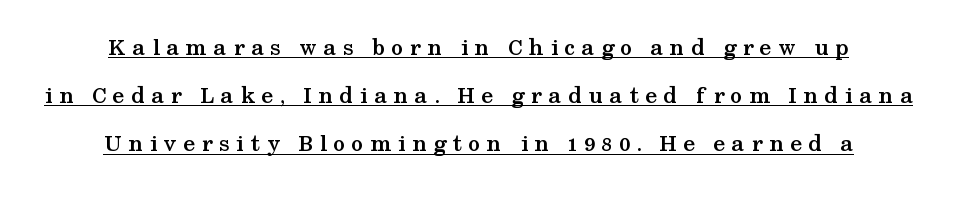
The image shows 24 px bold type, upright; set loose line spacing (2.01x), unusually wide letter spacing (+0.27 em), underlined.
